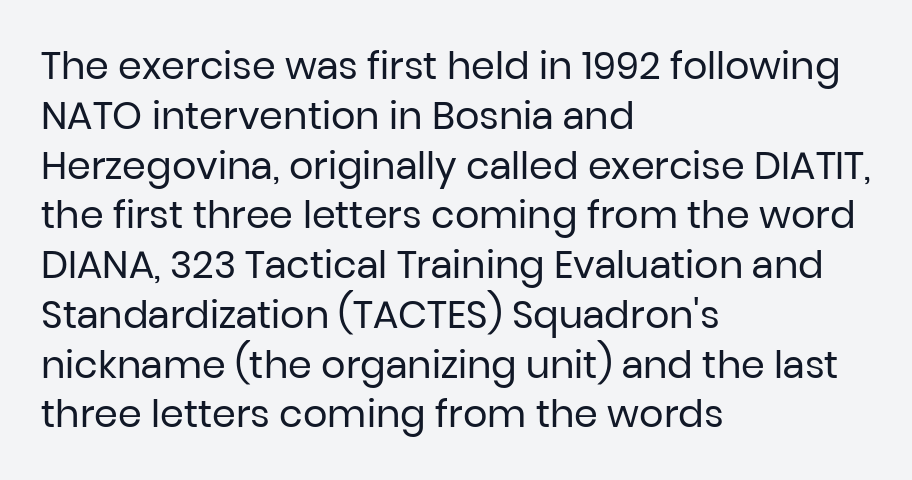
Anything drawn beneath the words? Only blank space. The letters look calm and open, with moderate or lighter stems. The face used here is proportionally spaced, like ordinary book or web type. Successive baselines arrive at the customary interval. The passage shown is typeset with a sans-serif family.
